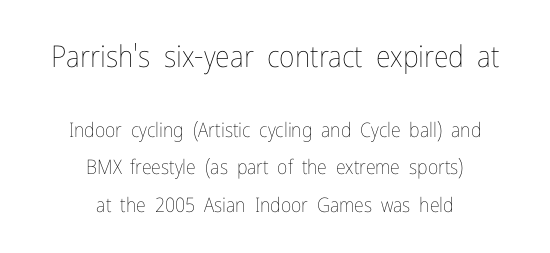
Q: Is the text bold? A: No.
Q: Is the text italic (slanted)? A: No, it is upright.
Q: Is the text underlined? A: No.
Q: How is the paragraph aligned? A: Centered.
Q: Is the spacing between letters normal or unusually wide? A: Normal.
Q: Which block of text is set in a larger size, the first (top) or the second (bottom)? A: The first (top) one.
Q: Width (condensed, normal, or wide)? A: Condensed.
Q: Stroke contrast? A: Low.
Q: x-height? A: Medium.
Q: Monospaced? A: No.
